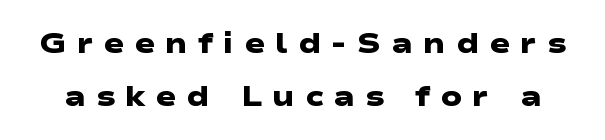
Does the weight exceed regular? Yes, all the way to bold. Here the designer chose a conventional face with non-uniform glyph widths. This sample uses a sans-serif face. The zone under the glyphs is completely vacant. Is the letter spacing exaggerated? Yes — the characters are pushed far apart.
